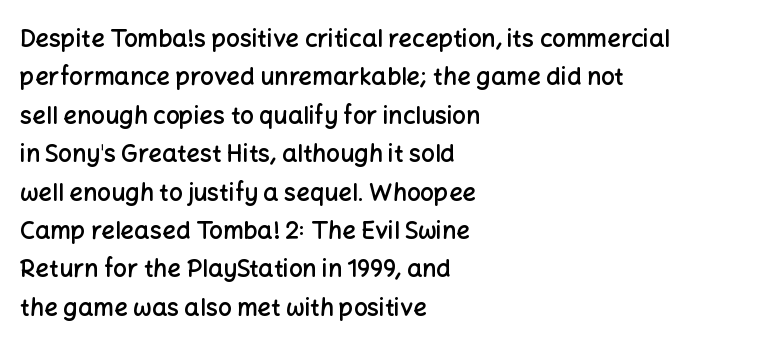
The rendering uses a moderate line-height, typical for paragraphs. How heavy is the stroke? Medium-heavy — a semibold, shy of bold. In CSS terms this would be text-align: left. The glyphs are unaccompanied by any horizontal stroke below them.
